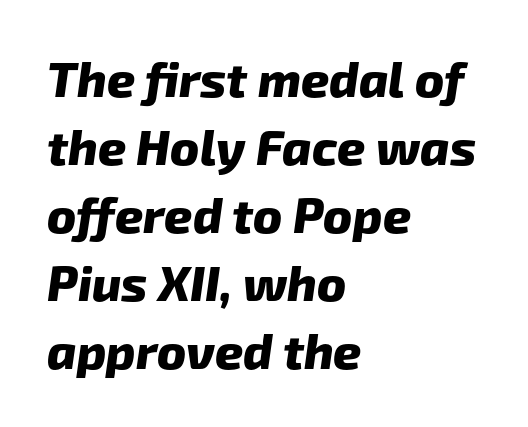
This sample has the flowing, uneven cadence of proportional lettering. Check under the words: just untouched page. The type family on display is of the sans-serif kind. Compared with a centered layout, this one pins lines to the left instead. Students, observe: this is what conventionally led text looks like. Is the letter spacing exaggerated? No — it looks like the ordinary default.
